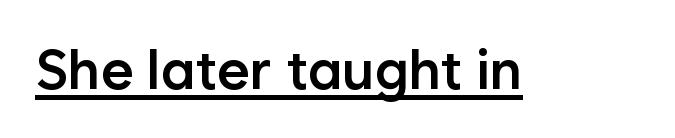
No extra tracking has been applied to these lines. Compared with undecorated copy, this sample adds a rule below the words. A typesetter would call this proportional, since set widths differ per character. Notice how the stems are strictly vertical — no italics here. A fair bit of extra ink — the face is semibold, not bold.
